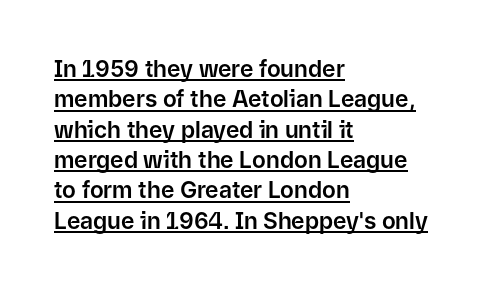
The image shows 23 px text type, upright; set left-aligned, normal line spacing (1.32x), normal letter spacing, underlined.
